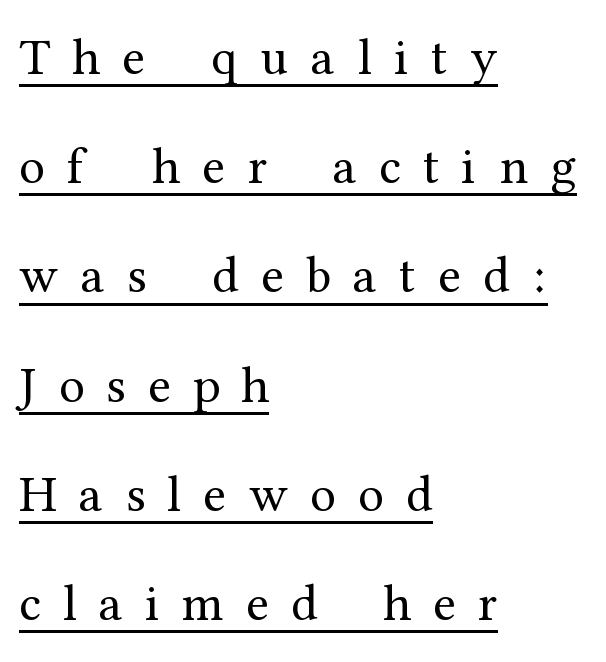
The image shows 52 px regular-weight serif type, upright; set left-aligned, loose line spacing (2.1x), unusually wide letter spacing (+0.43 em), underlined; medium stroke contrast and a medium x-height.
